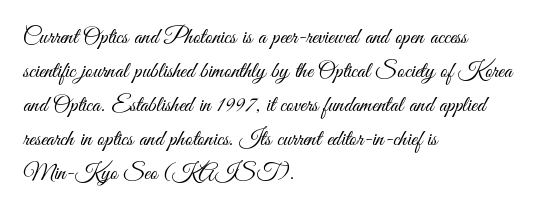
Stem width sits at or under what a default text font uses. Horizontally, the lines are justified to the leading edge only. This sample keeps an unexceptional amount of space between lines. The space beneath each line is pristine and unruled. There is no visible air inserted between adjacent glyphs.
